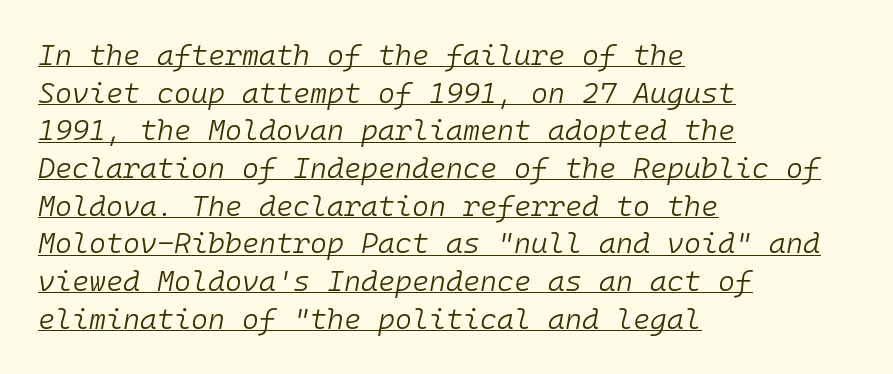
{"italic": "yes", "lean": "right", "slant_degrees": 10, "bold": "no", "weight": "light", "width": "normal", "stroke_contrast": "low", "x_height": "medium", "monospaced": "yes", "underline": "yes", "align": "left", "line_spacing": "normal", "line_spacing_ratio": 1.3, "letter_spacing": "normal", "letter_spacing_em": 0.0, "glyph_px": 29}
